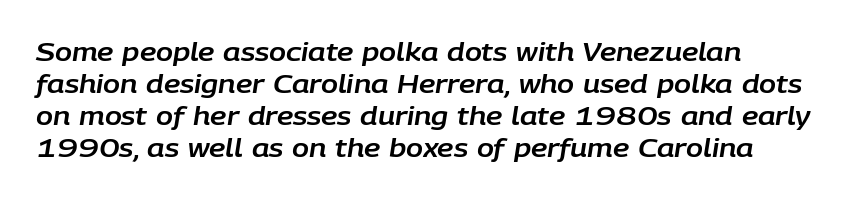
The image shows 25 px text type, italic (leaning right); set left-aligned, normal line spacing (1.28x), normal letter spacing, not underlined.
